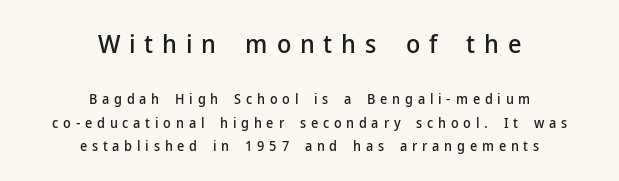
{"italic": "no", "underline": "no", "align": "center", "line_spacing": "normal", "line_spacing_ratio": 1.67, "letter_spacing": "wide", "letter_spacing_em": 0.34, "larger_block": "first", "size_ratio": 1.86, "glyph_px": 26}
